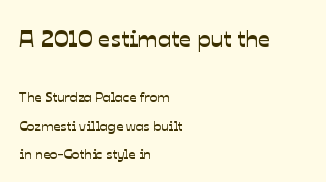
Q: Is the text underlined? A: No.
Q: How is the paragraph aligned? A: Left-aligned.
Q: Is the spacing between letters normal or unusually wide? A: Normal.
Q: Is the spacing between lines tight, normal or loose? A: Loose.
Q: Which block of text is set in a larger size, the first (top) or the second (bottom)? A: The first (top) one.
